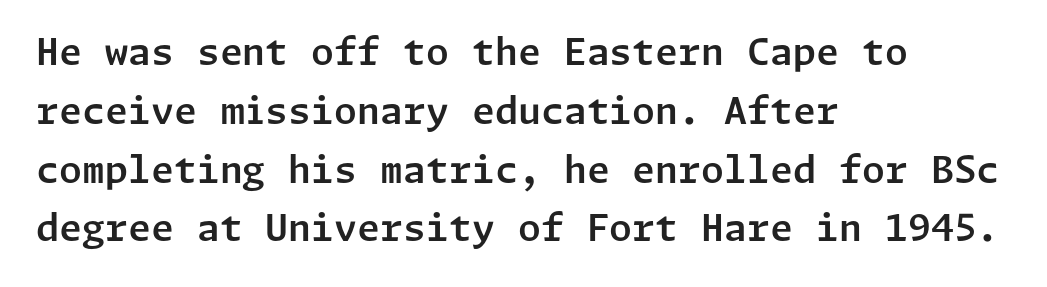
{"serif": "no", "italic": "no", "width": "normal", "stroke_contrast": "low", "x_height": "medium", "underline": "no", "align": "left", "line_spacing": "normal", "line_spacing_ratio": 1.59, "letter_spacing": "normal", "letter_spacing_em": 0.0, "glyph_px": 37}
